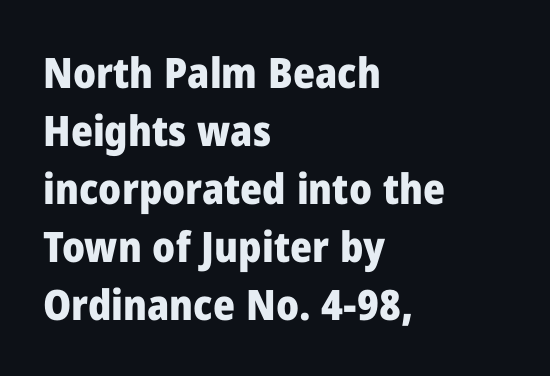
{"serif": "no", "italic": "no", "bold": "yes", "weight": "heavy", "width": "normal", "stroke_contrast": "low", "x_height": "medium", "monospaced": "no", "underline": "no", "align": "left", "line_spacing": "normal", "line_spacing_ratio": 1.38, "letter_spacing": "normal", "letter_spacing_em": 0.0, "glyph_px": 42}
